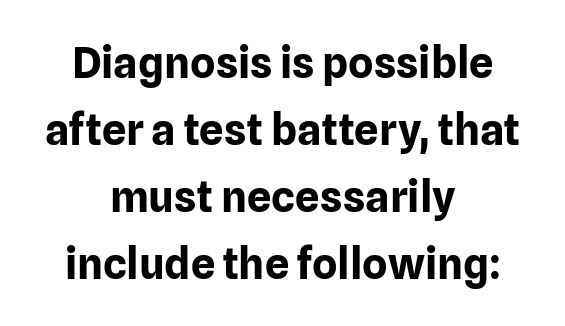
The image shows 43 px bold sans-serif type, upright; set centered, normal line spacing (1.56x), normal letter spacing, not underlined; low stroke contrast and a medium x-height.
